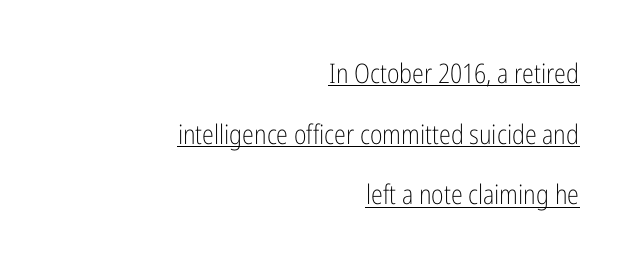
The image shows 27 px text type, upright; set right-aligned, loose line spacing (2.25x), normal letter spacing, underlined.
